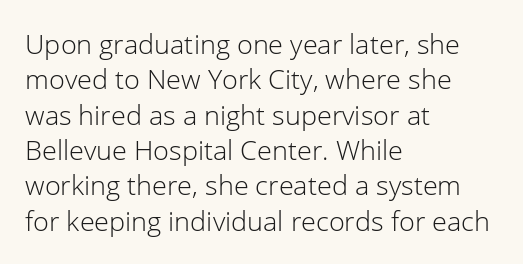
Line beginnings align vertically; line endings do not. The typography opts for an upright posture over an oblique one. Baseline-to-baseline distance is the conventional proportion of letter height. The characters are drawn with everyday or finer stroke widths. Here the glyphs are tracked normally, forming tight word shapes.
